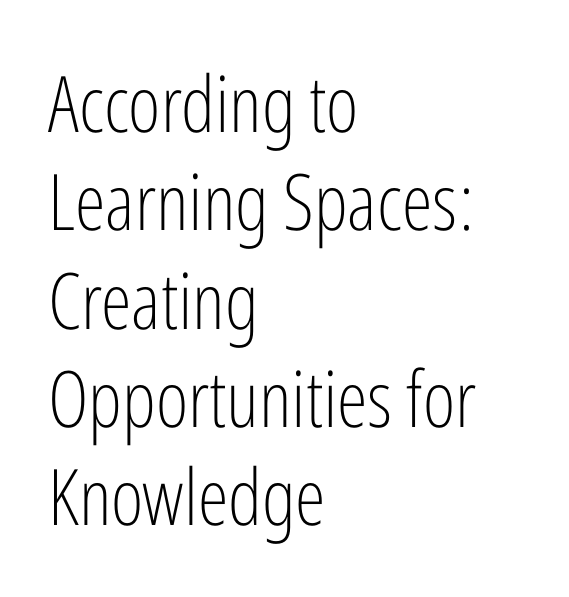
The image shows 78 px light, condensed sans-serif type, upright; set left-aligned, normal line spacing (1.26x), normal letter spacing, not underlined; low stroke contrast and a medium x-height.
